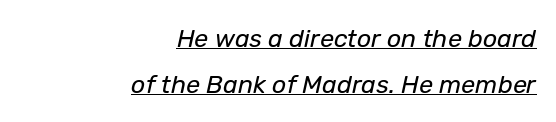
Q: Is the text bold? A: No.
Q: Is the text italic (slanted)? A: Yes, it leans right by about 12 degrees.
Q: Is the text underlined? A: Yes.
Q: How is the paragraph aligned? A: Right-aligned.
Q: Is the spacing between letters normal or unusually wide? A: Normal.
